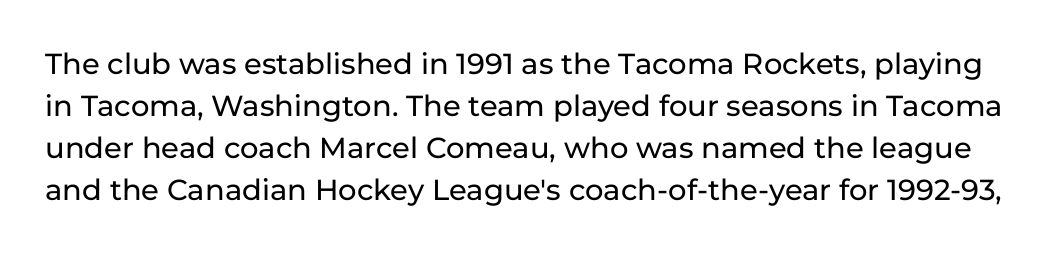
The image shows 29 px sans-serif type, upright; set normal line spacing (1.45x), normal letter spacing, not underlined; low stroke contrast and a medium x-height.
